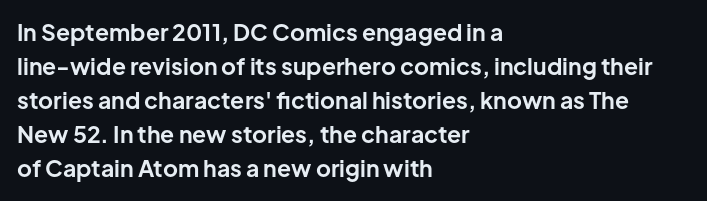
The image shows 23 px bold type, upright; set left-aligned, normal line spacing (1.48x), normal letter spacing, not underlined.
